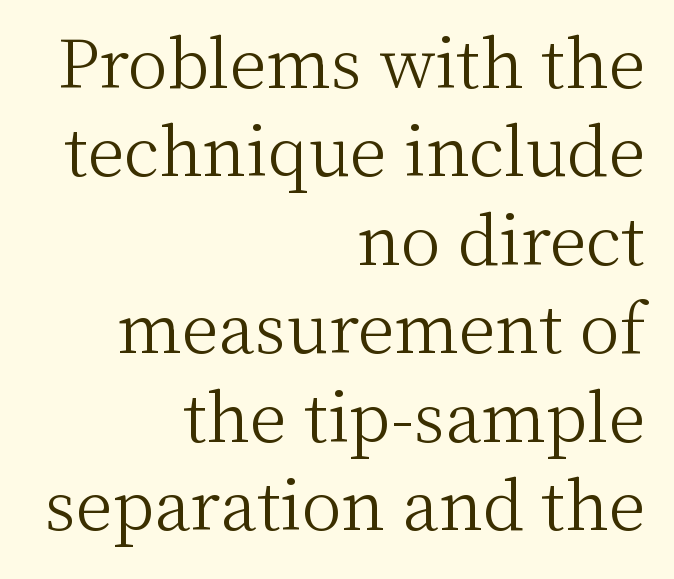
The image shows 67 px light serif type, upright; set right-aligned, normal line spacing (1.32x), normal letter spacing, not underlined; medium stroke contrast and a medium x-height.
